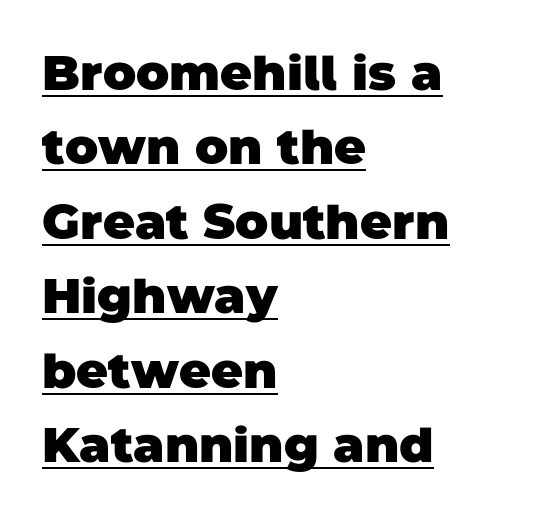
{"serif": "no", "bold": "yes", "weight": "heavy", "width": "normal", "stroke_contrast": "low", "x_height": "large", "monospaced": "no", "underline": "yes", "align": "left", "line_spacing": "normal", "line_spacing_ratio": 1.52, "letter_spacing": "normal", "letter_spacing_em": 0.0, "glyph_px": 49}
